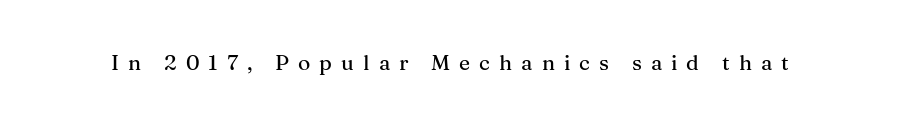
Compared with typical body copy, the letter spacing here is much looser. Just letters on the line, the space beneath them empty. Designer's note — italics off, roman on.
